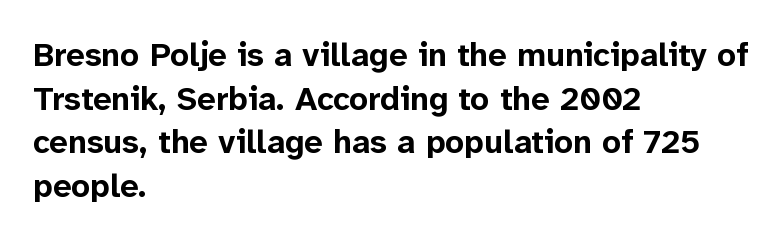
Q: Is the text bold? A: Yes.
Q: Is the text italic (slanted)? A: No, it is upright.
Q: Is the typeface a serif or a sans-serif typeface? A: Sans-serif.
Q: Is the text underlined? A: No.
Q: How is the paragraph aligned? A: Left-aligned.
Q: Is the spacing between letters normal or unusually wide? A: Normal.
Q: Is the spacing between lines tight, normal or loose? A: Normal.
Q: Width (condensed, normal, or wide)? A: Normal.
Q: Stroke contrast? A: Low.
Q: x-height? A: Medium.
Q: Monospaced? A: No.
